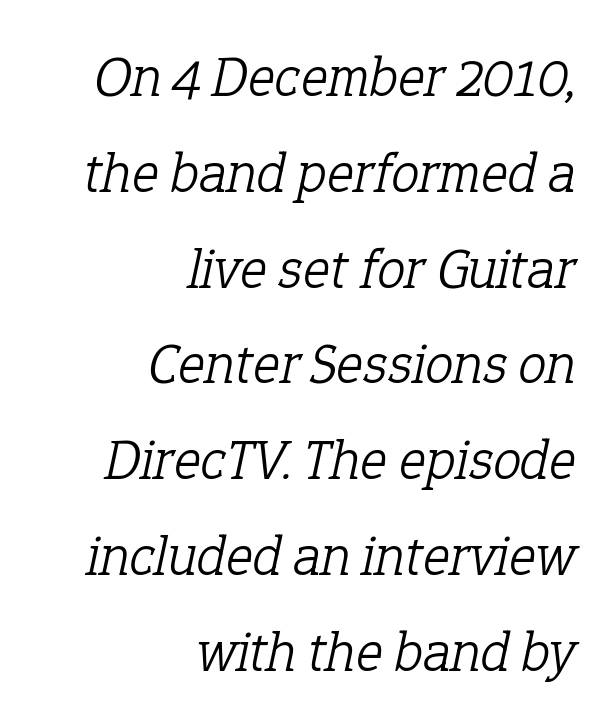
{"serif": "yes", "italic": "yes", "lean": "right", "slant_degrees": 12, "bold": "no", "weight": "light", "width": "normal", "stroke_contrast": "low", "x_height": "medium", "monospaced": "no", "underline": "no", "align": "right", "line_spacing": "normal", "line_spacing_ratio": 1.68, "letter_spacing": "normal", "letter_spacing_em": 0.0, "glyph_px": 57}
